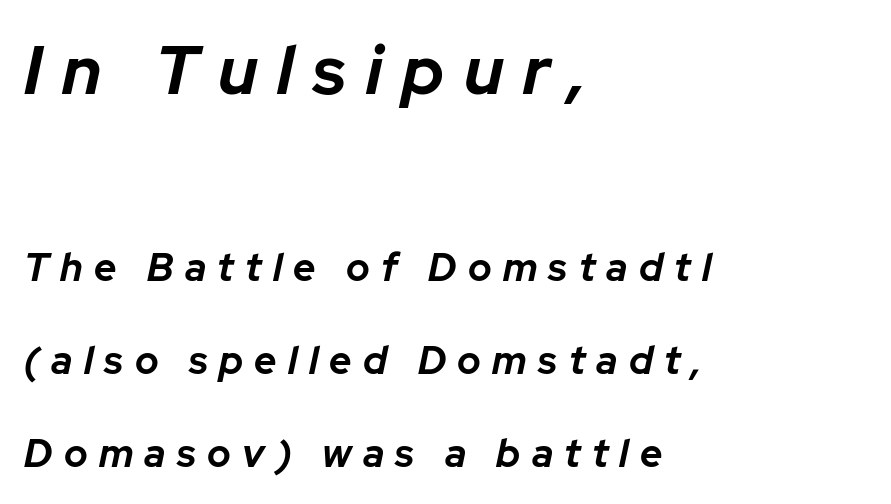
The image shows 68 px bold type, italic (leaning right); set left-aligned, loose line spacing (2.39x), unusually wide letter spacing (+0.29 em), not underlined; the first (top) block is 1.74x larger; low stroke contrast and a medium x-height.
